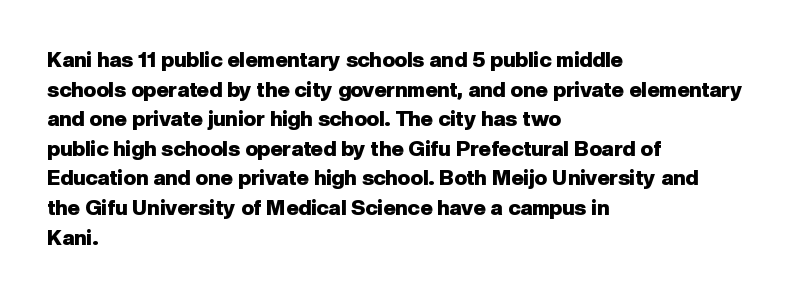
Q: Is the text bold? A: Yes.
Q: Is the text italic (slanted)? A: No, it is upright.
Q: Is the text underlined? A: No.
Q: How is the paragraph aligned? A: Left-aligned.
Q: Is the spacing between letters normal or unusually wide? A: Normal.
Q: Is the spacing between lines tight, normal or loose? A: Normal.
